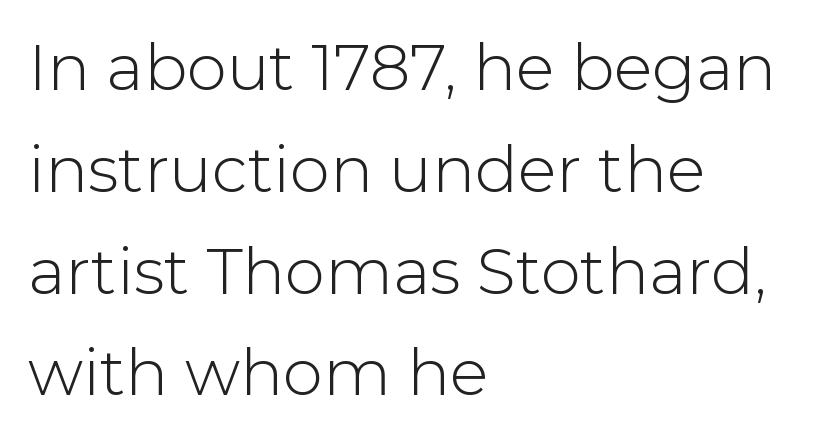
Q: Is the text bold? A: No.
Q: Is the text italic (slanted)? A: No, it is upright.
Q: Is the typeface a serif or a sans-serif typeface? A: Sans-serif.
Q: Is the text underlined? A: No.
Q: How is the paragraph aligned? A: Left-aligned.
Q: Is the spacing between letters normal or unusually wide? A: Normal.
Q: Is the spacing between lines tight, normal or loose? A: Normal.
Q: Width (condensed, normal, or wide)? A: Normal.
Q: Stroke contrast? A: Low.
Q: x-height? A: Medium.
Q: Monospaced? A: No.
